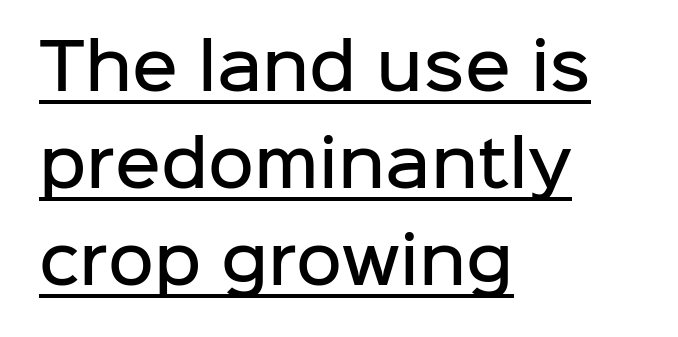
The image shows 63 px semibold sans-serif type, upright; set left-aligned, normal line spacing (1.54x), normal letter spacing, underlined; low stroke contrast and a medium x-height.
